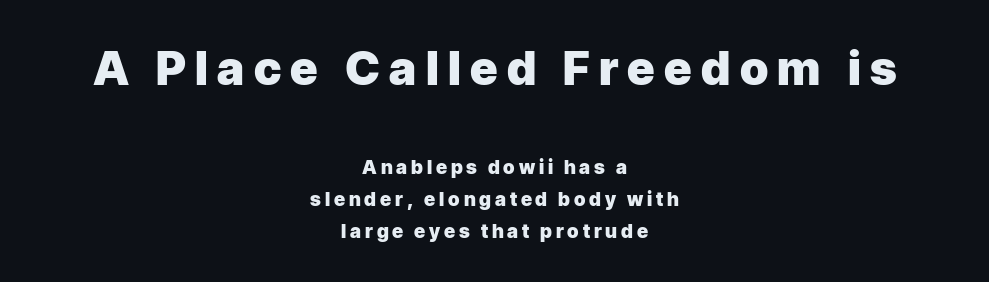
{"serif": "no", "italic": "no", "bold": "yes", "weight": "heavy", "width": "normal", "stroke_contrast": "low", "x_height": "medium", "monospaced": "no", "underline": "no", "align": "center", "line_spacing": "normal", "line_spacing_ratio": 1.67, "letter_spacing": "wide", "letter_spacing_em": 0.2, "larger_block": "first", "size_ratio": 2.47, "glyph_px": 47}
